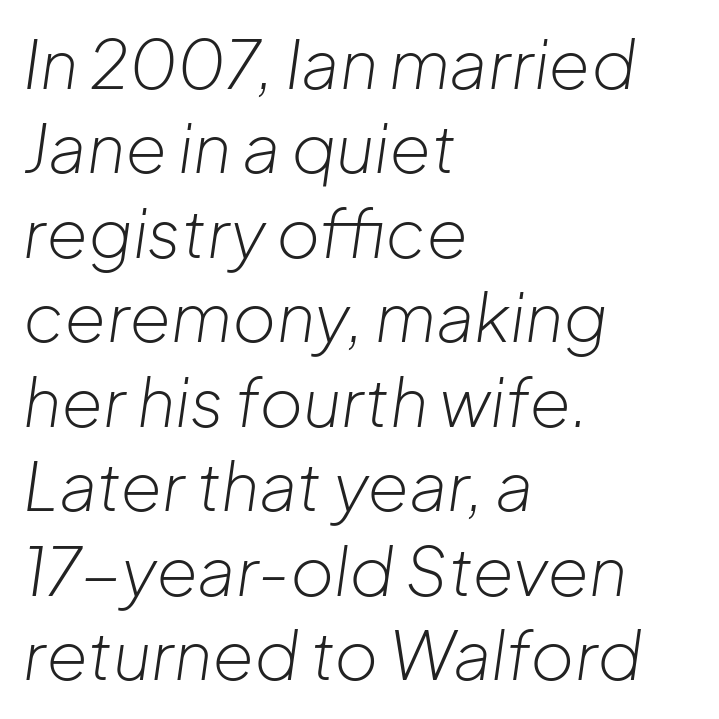
The image shows 67 px light type, italic (leaning right); set left-aligned, normal line spacing (1.26x), normal letter spacing, not underlined; low stroke contrast and a medium x-height.
